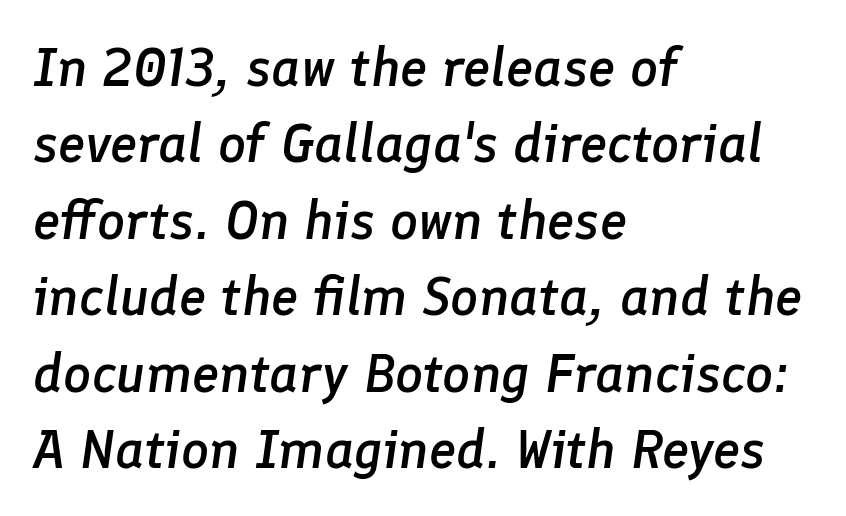
Q: Is the text bold? A: Semi-bold.
Q: Is the text italic (slanted)? A: Yes, it leans right by about 8 degrees.
Q: Is the text underlined? A: No.
Q: How is the paragraph aligned? A: Left-aligned.
Q: Is the spacing between letters normal or unusually wide? A: Normal.
Q: Is the spacing between lines tight, normal or loose? A: Normal.
Q: Width (condensed, normal, or wide)? A: Normal.
Q: Stroke contrast? A: Low.
Q: x-height? A: Medium.
Q: Monospaced? A: No.
